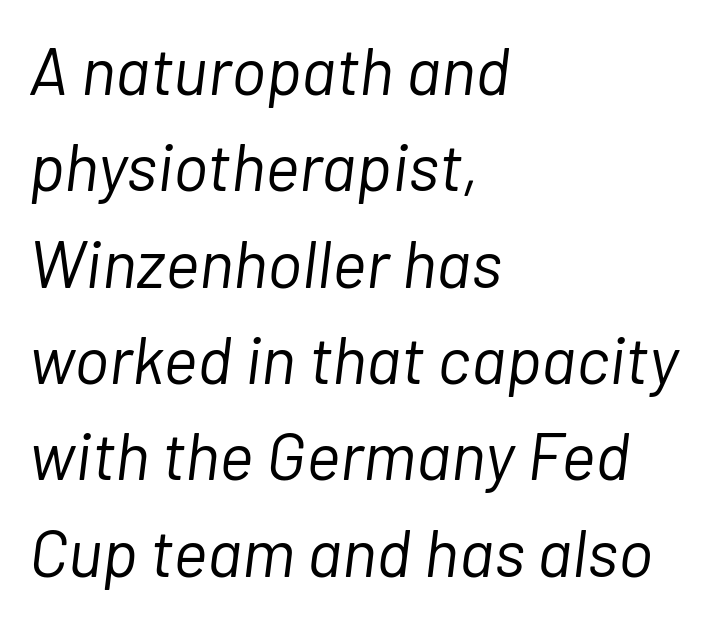
The image shows 66 px light type, italic (leaning right); set left-aligned, normal line spacing (1.46x), normal letter spacing, not underlined; low stroke contrast and a medium x-height.
